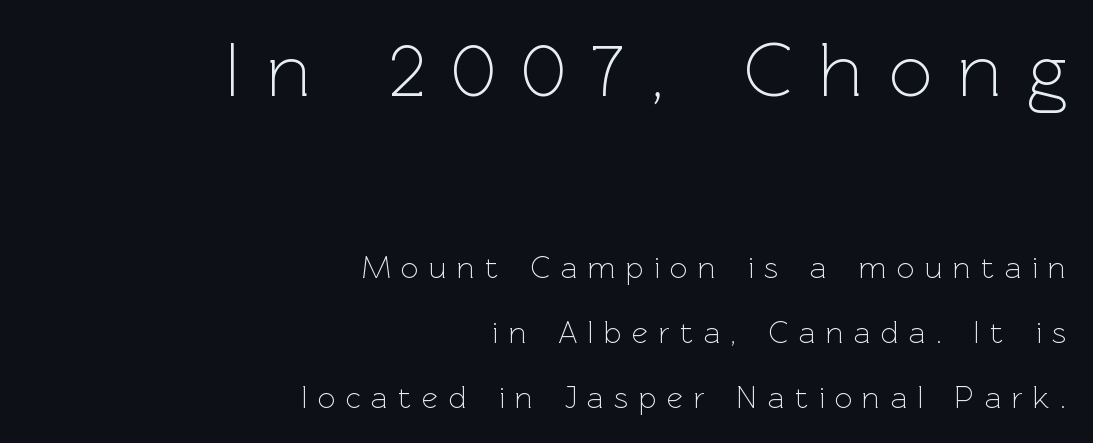
{"serif": "no", "italic": "no", "bold": "no", "weight": "light", "width": "normal", "x_height": "medium", "monospaced": "no", "underline": "no", "align": "right", "line_spacing": "loose", "line_spacing_ratio": 2.1, "letter_spacing": "wide", "letter_spacing_em": 0.34, "larger_block": "first", "size_ratio": 2.48, "glyph_px": 77}
